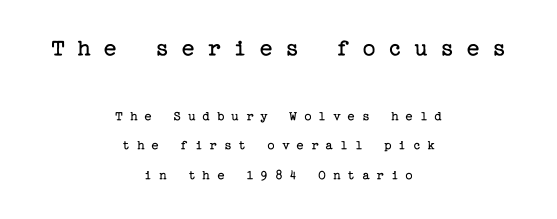
The image shows 25 px text type, upright; set centered, loose line spacing (2.11x), unusually wide letter spacing (+0.49 em), not underlined; the first (top) block is 1.79x larger.
